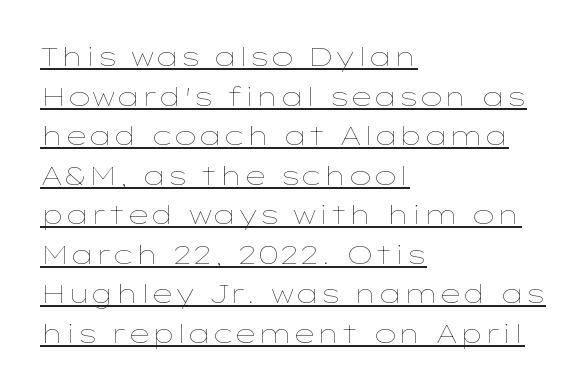
Q: Is the text bold? A: No.
Q: Is the text italic (slanted)? A: No, it is upright.
Q: Is the text underlined? A: Yes.
Q: How is the paragraph aligned? A: Left-aligned.
Q: Is the spacing between letters normal or unusually wide? A: Normal.
Q: Is the spacing between lines tight, normal or loose? A: Normal.
